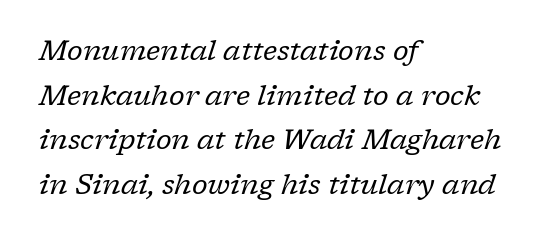
Q: Is the text bold? A: No.
Q: Is the text italic (slanted)? A: Yes, it leans right by about 17 degrees.
Q: Is the typeface a serif or a sans-serif typeface? A: Serif.
Q: Is the text underlined? A: No.
Q: How is the paragraph aligned? A: Left-aligned.
Q: Is the spacing between letters normal or unusually wide? A: Normal.
Q: Is the spacing between lines tight, normal or loose? A: Normal.
Q: Width (condensed, normal, or wide)? A: Normal.
Q: Stroke contrast? A: Low.
Q: x-height? A: Medium.
Q: Monospaced? A: No.
